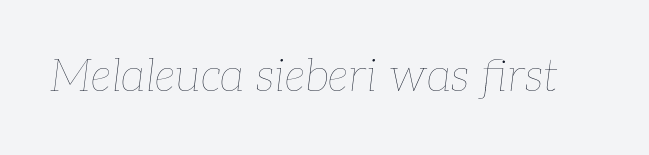
{"italic": "yes", "lean": "right", "slant_degrees": 7, "bold": "no", "weight": "thin", "width": "normal", "stroke_contrast": "low", "x_height": "medium", "monospaced": "no", "underline": "no", "letter_spacing": "normal", "letter_spacing_em": 0.0, "glyph_px": 45}
